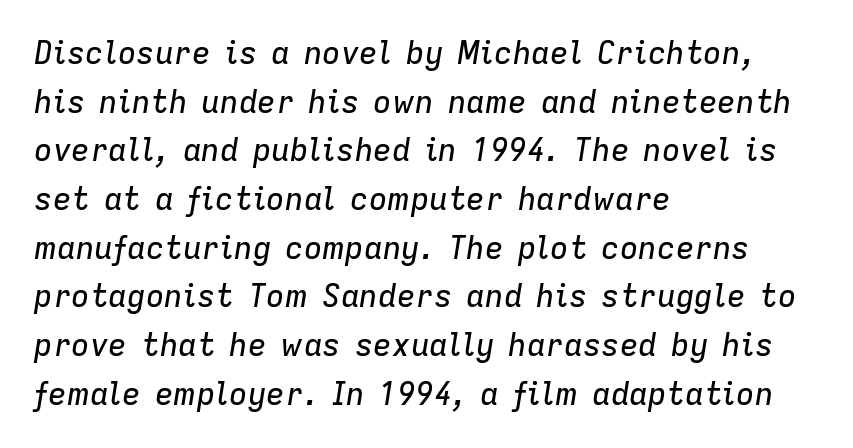
The baseline area is clear. Horizontal bands of white between lines are of average thickness. Caption: standard tracking, unaltered. The ragged edge is on the right, which tells us the setting is flush left.
